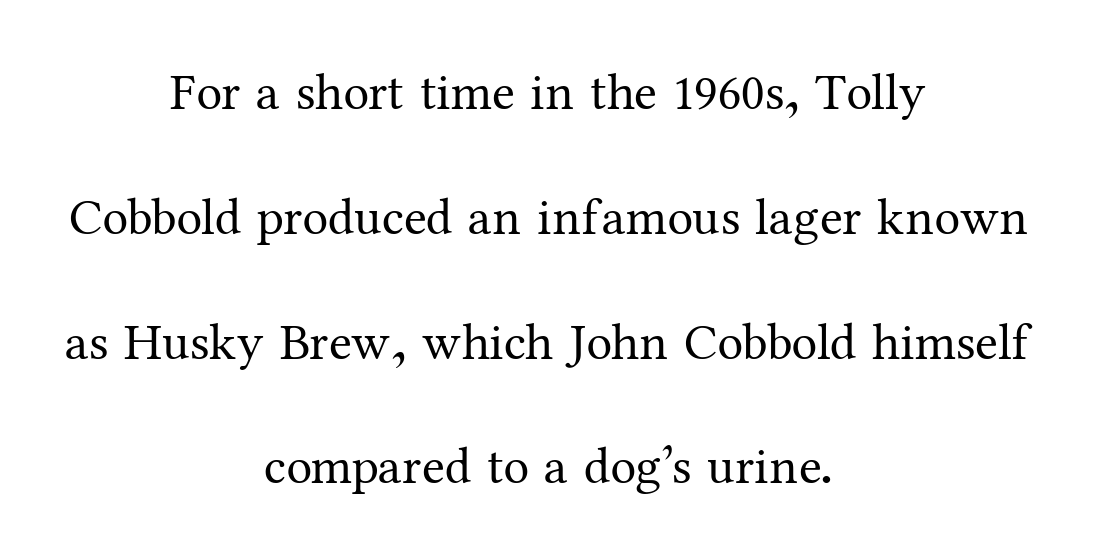
Q: Is the text bold? A: No.
Q: Is the text italic (slanted)? A: No, it is upright.
Q: Is the typeface a serif or a sans-serif typeface? A: Serif.
Q: Is the text underlined? A: No.
Q: How is the paragraph aligned? A: Centered.
Q: Is the spacing between letters normal or unusually wide? A: Normal.
Q: Is the spacing between lines tight, normal or loose? A: Loose.
Q: Width (condensed, normal, or wide)? A: Normal.
Q: Stroke contrast? A: Medium.
Q: x-height? A: Medium.
Q: Monospaced? A: No.
